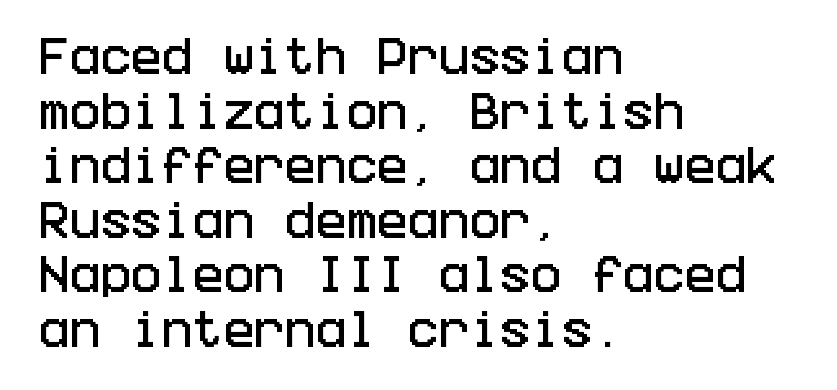
{"serif": "no", "italic": "no", "width": "condensed", "stroke_contrast": "low", "x_height": "large", "underline": "no", "align": "left", "line_spacing": "normal", "line_spacing_ratio": 1.33, "letter_spacing": "normal", "letter_spacing_em": 0.0, "glyph_px": 41}
